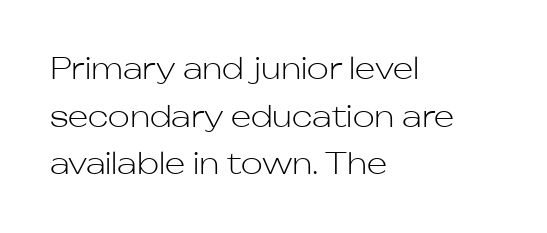
The image shows 29 px light sans-serif type, upright; set left-aligned, normal line spacing (1.64x), normal letter spacing, not underlined; low stroke contrast and a medium x-height.
